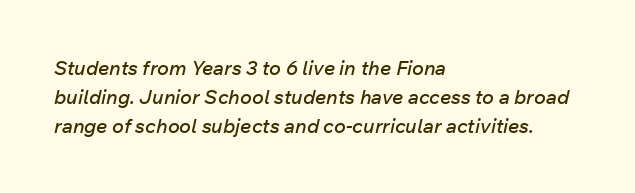
Q: Is the text italic (slanted)? A: Yes, it leans right by about 12 degrees.
Q: Is the text underlined? A: No.
Q: How is the paragraph aligned? A: Left-aligned.
Q: Is the spacing between letters normal or unusually wide? A: Normal.
Q: Is the spacing between lines tight, normal or loose? A: Normal.
